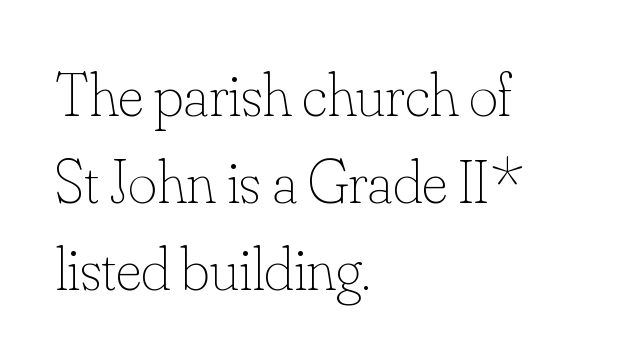
Q: Is the text bold? A: No.
Q: Is the text italic (slanted)? A: No, it is upright.
Q: Is the text underlined? A: No.
Q: How is the paragraph aligned? A: Left-aligned.
Q: Is the spacing between letters normal or unusually wide? A: Normal.
Q: Is the spacing between lines tight, normal or loose? A: Normal.
Q: Width (condensed, normal, or wide)? A: Normal.
Q: Stroke contrast? A: Low.
Q: x-height? A: Small.
Q: Monospaced? A: No.
